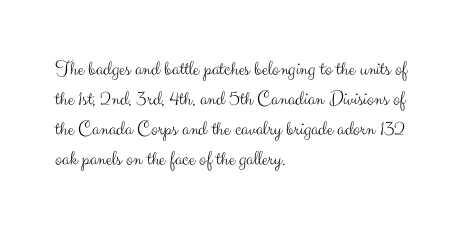
Q: Is the text bold? A: No.
Q: Is the text italic (slanted)? A: Yes.
Q: Is the text underlined? A: No.
Q: How is the paragraph aligned? A: Left-aligned.
Q: Is the spacing between letters normal or unusually wide? A: Normal.
Q: Is the spacing between lines tight, normal or loose? A: Normal.
